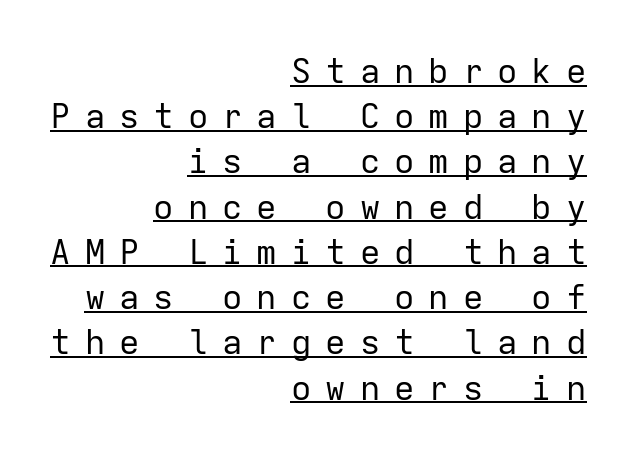
The image shows 34 px regular-weight sans-serif type, upright, monospaced; set right-aligned, normal line spacing (1.33x), unusually wide letter spacing (+0.41 em), underlined; low stroke contrast and a medium x-height.
